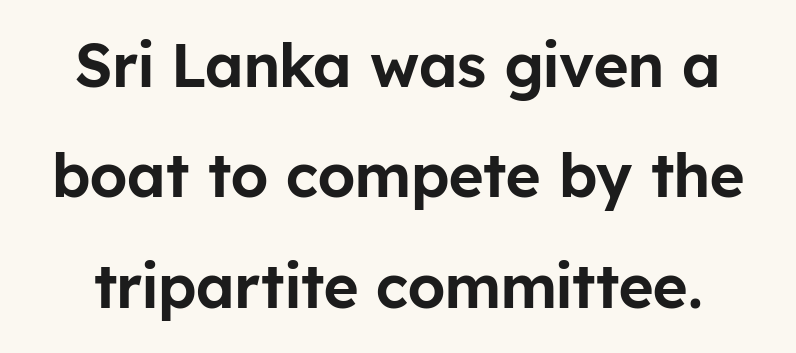
{"serif": "no", "italic": "no", "width": "normal", "stroke_contrast": "low", "x_height": "medium", "monospaced": "no", "underline": "no", "line_spacing_ratio": 1.84, "letter_spacing": "normal", "letter_spacing_em": 0.0, "glyph_px": 60}
